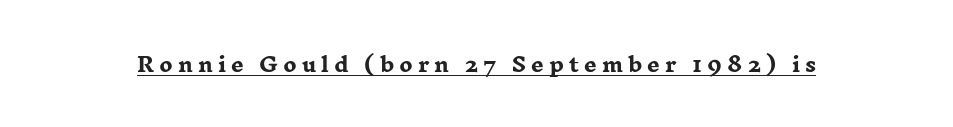
Honestly, the letter spacing is so wide it's the main thing you notice. Emphasis by weight is at full strength: bold. Every stem runs plumb, perpendicular to the baseline. The rendered words wear a rule along their underside.
